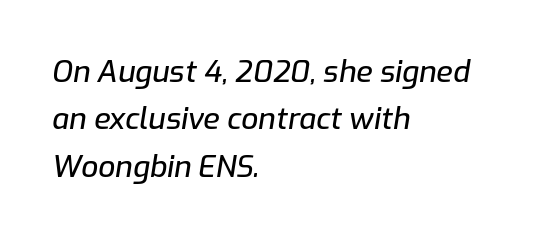
{"italic": "yes", "lean": "right", "slant_degrees": 9, "width": "normal", "stroke_contrast": "low", "x_height": "medium", "monospaced": "no", "underline": "no", "align": "left", "line_spacing": "normal", "line_spacing_ratio": 1.58, "letter_spacing": "normal", "letter_spacing_em": 0.0, "glyph_px": 30}
